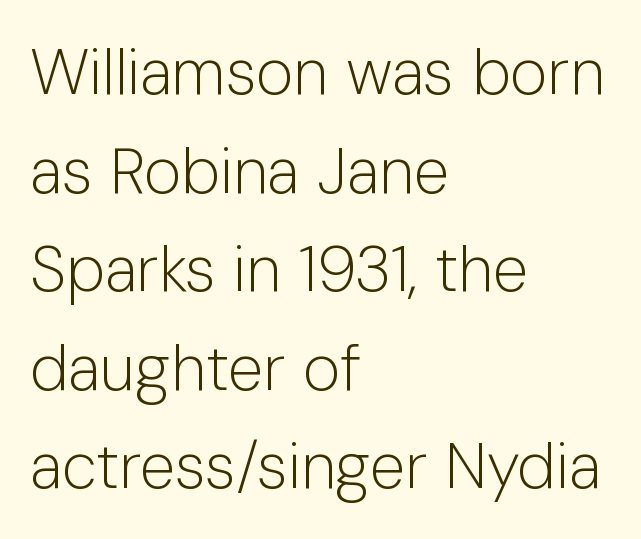
The letters sit at their default tracking, neither squeezed nor spread. Classification — sans serif. The typesetter chose a ragged-right arrangement here. The face looks like a standard text weight, possibly lighter. The lettering holds an erect, upright posture throughout. Looks like regular typesetting: each glyph gets only the width it needs.
